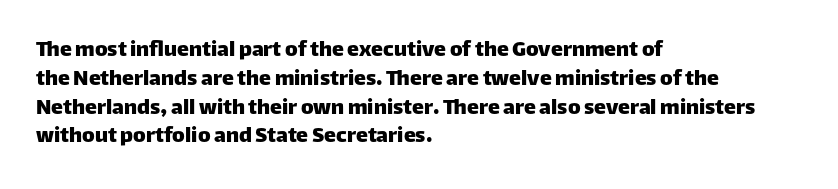
Q: Is the text italic (slanted)? A: No, it is upright.
Q: Is the text underlined? A: No.
Q: How is the paragraph aligned? A: Left-aligned.
Q: Is the spacing between letters normal or unusually wide? A: Normal.
